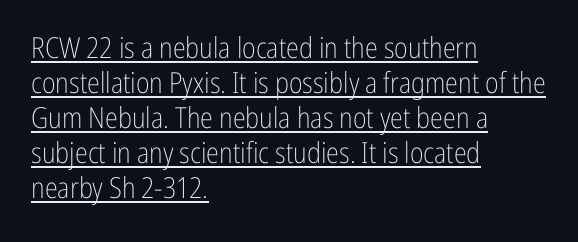
{"serif": "no", "italic": "no", "bold": "no", "weight": "light", "width": "condensed", "stroke_contrast": "low", "x_height": "medium", "monospaced": "no", "underline": "yes", "align": "left", "line_spacing_ratio": 1.21, "letter_spacing": "normal", "letter_spacing_em": 0.0, "glyph_px": 29}
